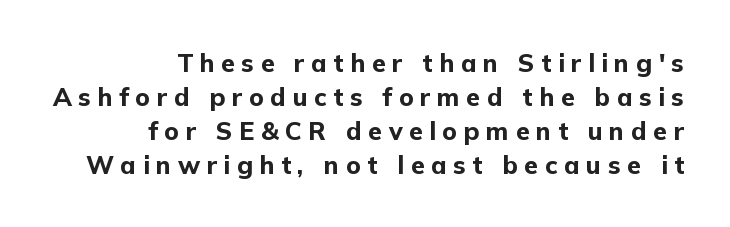
{"italic": "no", "bold": "yes", "underline": "no", "align": "right", "line_spacing": "normal", "line_spacing_ratio": 1.36, "letter_spacing": "wide", "letter_spacing_em": 0.26, "glyph_px": 25}
